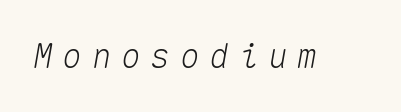
Q: Is the text italic (slanted)? A: Yes, it leans right by about 10 degrees.
Q: Is the text underlined? A: No.
Q: Is the spacing between letters normal or unusually wide? A: Unusually wide.
Q: Width (condensed, normal, or wide)? A: Normal.
Q: Stroke contrast? A: Medium.
Q: x-height? A: Medium.
Q: Monospaced? A: Yes.
